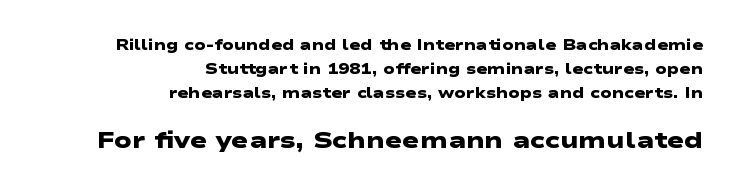
{"bold": "yes", "underline": "no", "align": "right", "line_spacing": "normal", "line_spacing_ratio": 1.59, "letter_spacing": "normal", "letter_spacing_em": 0.0, "larger_block": "second", "size_ratio": 1.53, "glyph_px": 23}
